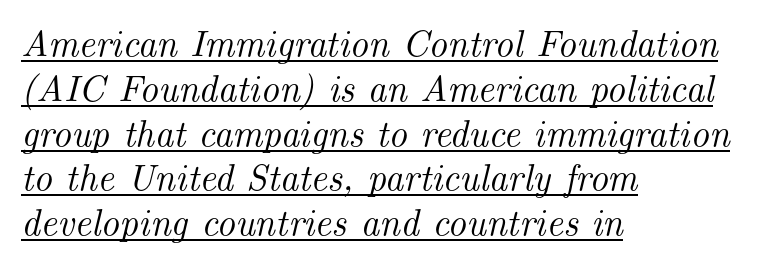
Q: Is the text italic (slanted)? A: Yes, it leans right by about 14 degrees.
Q: Is the typeface a serif or a sans-serif typeface? A: Serif.
Q: Is the text underlined? A: Yes.
Q: How is the paragraph aligned? A: Left-aligned.
Q: Is the spacing between letters normal or unusually wide? A: Normal.
Q: Width (condensed, normal, or wide)? A: Normal.
Q: Stroke contrast? A: Medium.
Q: x-height? A: Small.
Q: Monospaced? A: No.
